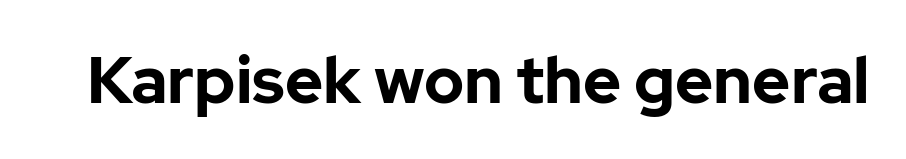
Q: Is the text bold? A: Yes.
Q: Is the text italic (slanted)? A: No, it is upright.
Q: Is the typeface a serif or a sans-serif typeface? A: Sans-serif.
Q: Is the text underlined? A: No.
Q: Is the spacing between letters normal or unusually wide? A: Normal.
Q: Width (condensed, normal, or wide)? A: Normal.
Q: Stroke contrast? A: Low.
Q: x-height? A: Medium.
Q: Monospaced? A: No.
